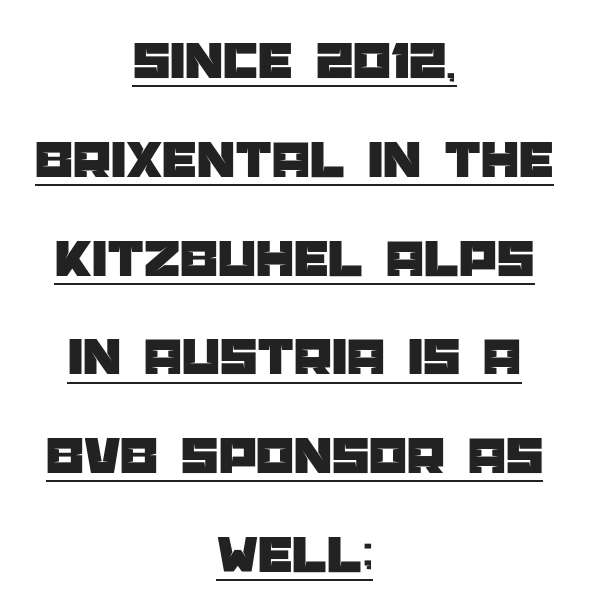
Q: Is the text italic (slanted)? A: No, it is upright.
Q: Is the typeface a serif or a sans-serif typeface? A: Sans-serif.
Q: Is the text underlined? A: Yes.
Q: How is the paragraph aligned? A: Centered.
Q: Is the spacing between letters normal or unusually wide? A: Normal.
Q: Width (condensed, normal, or wide)? A: Normal.
Q: Stroke contrast? A: Low.
Q: x-height? A: Large.
Q: Monospaced? A: No.
